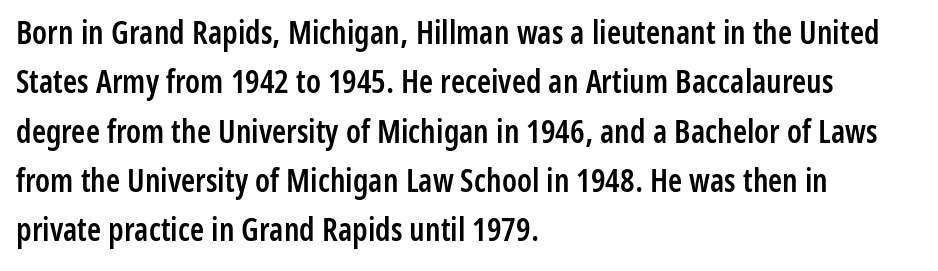
Q: Is the text bold? A: Semi-bold.
Q: Is the text italic (slanted)? A: No, it is upright.
Q: Is the typeface a serif or a sans-serif typeface? A: Sans-serif.
Q: Is the text underlined? A: No.
Q: How is the paragraph aligned? A: Left-aligned.
Q: Is the spacing between letters normal or unusually wide? A: Normal.
Q: Is the spacing between lines tight, normal or loose? A: Normal.
Q: Width (condensed, normal, or wide)? A: Condensed.
Q: Stroke contrast? A: Low.
Q: x-height? A: Medium.
Q: Monospaced? A: No.
